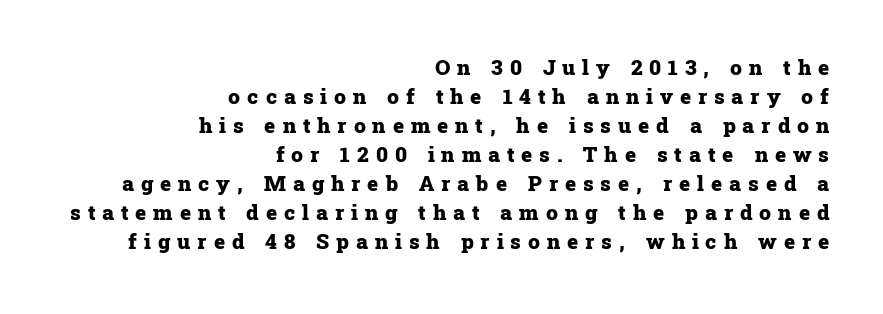
{"italic": "no", "bold": "yes", "underline": "no", "align": "right", "line_spacing": "normal", "line_spacing_ratio": 1.38, "letter_spacing": "wide", "letter_spacing_em": 0.33, "glyph_px": 21}
